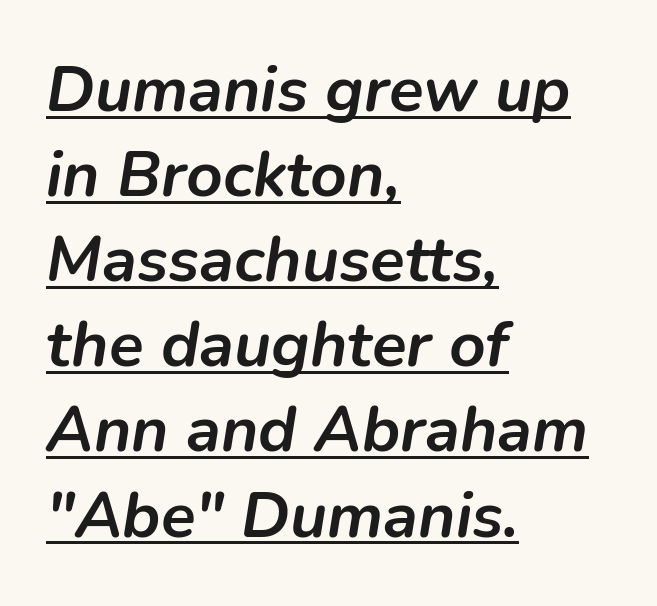
Q: Is the text bold? A: Yes.
Q: Is the text italic (slanted)? A: Yes, it leans right by about 9 degrees.
Q: Is the text underlined? A: Yes.
Q: How is the paragraph aligned? A: Left-aligned.
Q: Is the spacing between letters normal or unusually wide? A: Normal.
Q: Is the spacing between lines tight, normal or loose? A: Normal.
Q: Width (condensed, normal, or wide)? A: Normal.
Q: Stroke contrast? A: Low.
Q: x-height? A: Medium.
Q: Monospaced? A: No.
